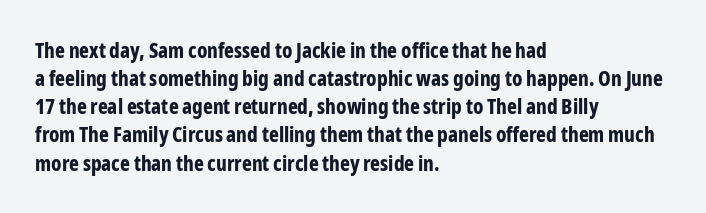
Q: Is the text bold? A: Yes.
Q: Is the text italic (slanted)? A: No, it is upright.
Q: Is the text underlined? A: No.
Q: How is the paragraph aligned? A: Left-aligned.
Q: Is the spacing between letters normal or unusually wide? A: Normal.
Q: Is the spacing between lines tight, normal or loose? A: Normal.
